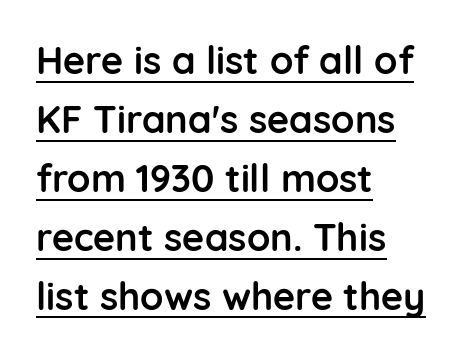
The image shows 38 px semibold sans-serif type, upright; set left-aligned, normal line spacing (1.55x), normal letter spacing, underlined; low stroke contrast and a medium x-height.
